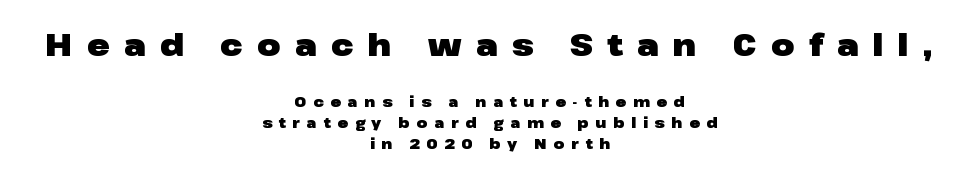
Q: Is the text bold? A: Yes.
Q: Is the text italic (slanted)? A: No, it is upright.
Q: Is the typeface a serif or a sans-serif typeface? A: Sans-serif.
Q: Is the text underlined? A: No.
Q: How is the paragraph aligned? A: Centered.
Q: Is the spacing between letters normal or unusually wide? A: Unusually wide.
Q: Is the spacing between lines tight, normal or loose? A: Normal.
Q: Which block of text is set in a larger size, the first (top) or the second (bottom)? A: The first (top) one.
Q: Width (condensed, normal, or wide)? A: Wide.
Q: Stroke contrast? A: Low.
Q: x-height? A: Medium.
Q: Monospaced? A: No.
